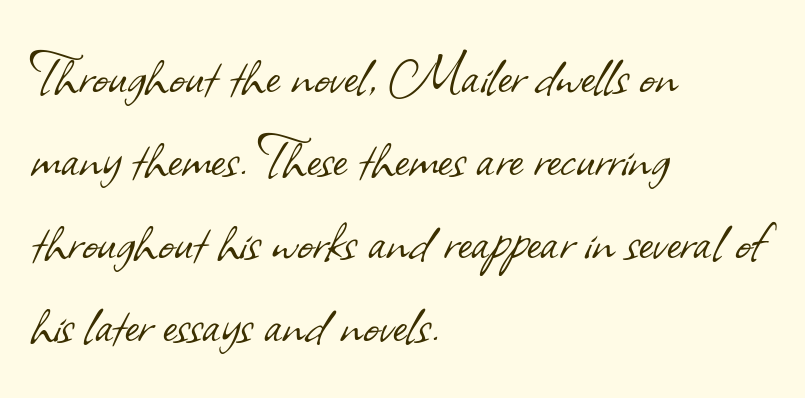
The image shows 67 px light sans-serif type; set left-aligned, line spacing 1.24x, normal letter spacing, not underlined; low stroke contrast and a small x-height.
